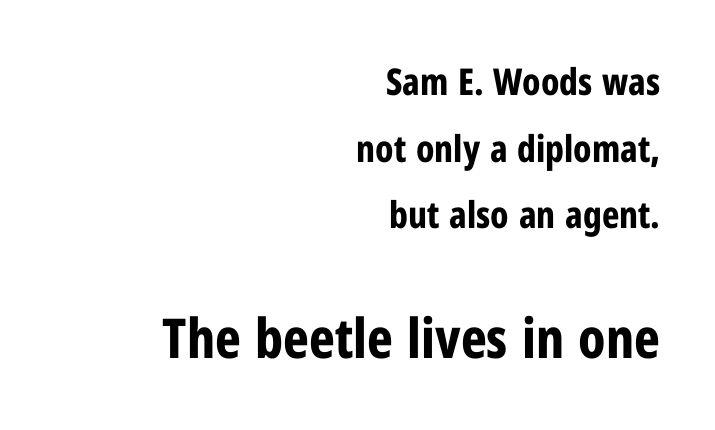
The image shows 55 px bold, condensed sans-serif type, upright; set right-aligned, line spacing 1.8x, normal letter spacing, not underlined; the second (bottom) block is 1.49x larger; low stroke contrast and a medium x-height.
